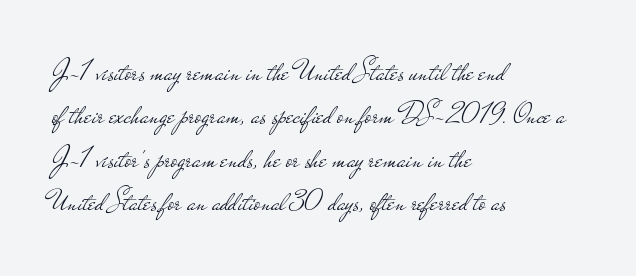
Looks like regular typesetting: each glyph gets only the width it needs. Does the copy run flush right? No — it runs flush left. No word sits above an underline. Compared with typical body copy, the letter spacing here is the same. The strokes carry an ordinary text weight at most.
